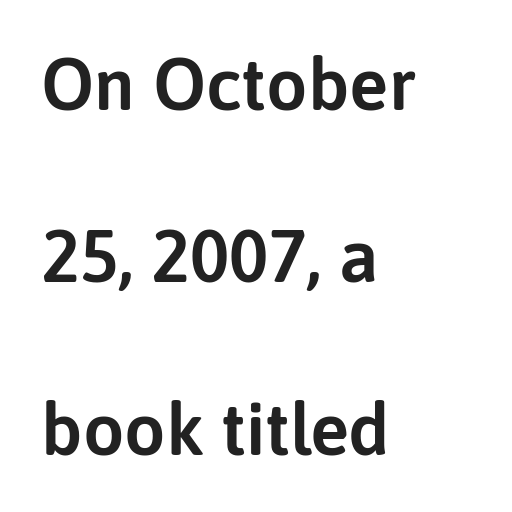
{"serif": "no", "italic": "no", "width": "normal", "stroke_contrast": "low", "x_height": "medium", "monospaced": "no", "underline": "no", "align": "left", "line_spacing": "loose", "line_spacing_ratio": 2.36, "letter_spacing": "normal", "letter_spacing_em": 0.0, "glyph_px": 73}
